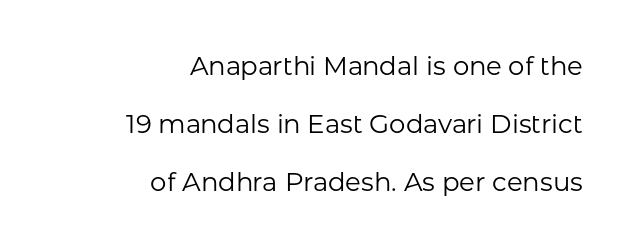
Q: Is the text bold? A: No.
Q: Is the text italic (slanted)? A: No, it is upright.
Q: Is the text underlined? A: No.
Q: How is the paragraph aligned? A: Right-aligned.
Q: Is the spacing between letters normal or unusually wide? A: Normal.
Q: Is the spacing between lines tight, normal or loose? A: Loose.
